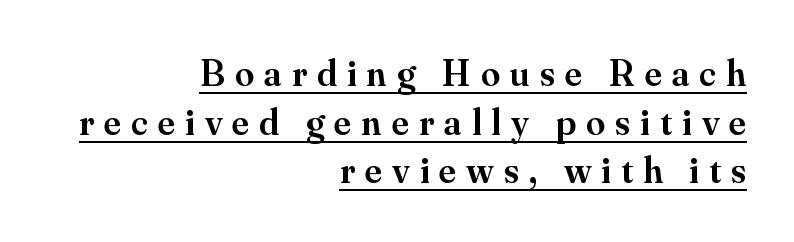
Q: Is the text bold? A: Semi-bold.
Q: Is the text italic (slanted)? A: No, it is upright.
Q: Is the typeface a serif or a sans-serif typeface? A: Serif.
Q: Is the text underlined? A: Yes.
Q: How is the paragraph aligned? A: Right-aligned.
Q: Is the spacing between letters normal or unusually wide? A: Unusually wide.
Q: Is the spacing between lines tight, normal or loose? A: Normal.
Q: Width (condensed, normal, or wide)? A: Normal.
Q: Stroke contrast? A: Medium.
Q: x-height? A: Small.
Q: Monospaced? A: No.
